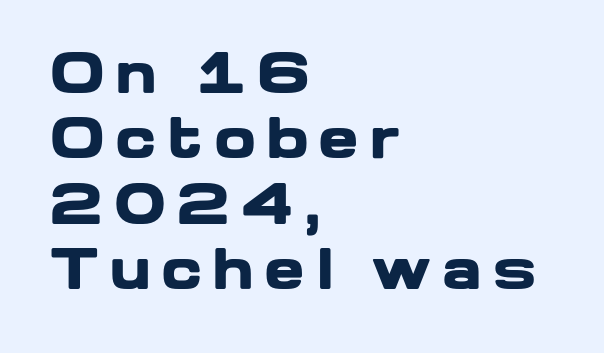
The image shows 54 px heavy, wide sans-serif type, upright; set left-aligned, line spacing 1.21x, not underlined; low stroke contrast and a medium x-height.
